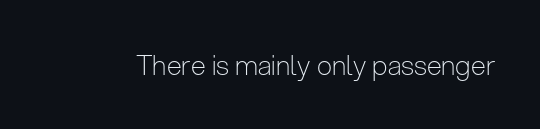
Q: Is the text bold? A: No.
Q: Is the text italic (slanted)? A: No, it is upright.
Q: Is the text underlined? A: No.
Q: Is the spacing between letters normal or unusually wide? A: Normal.
